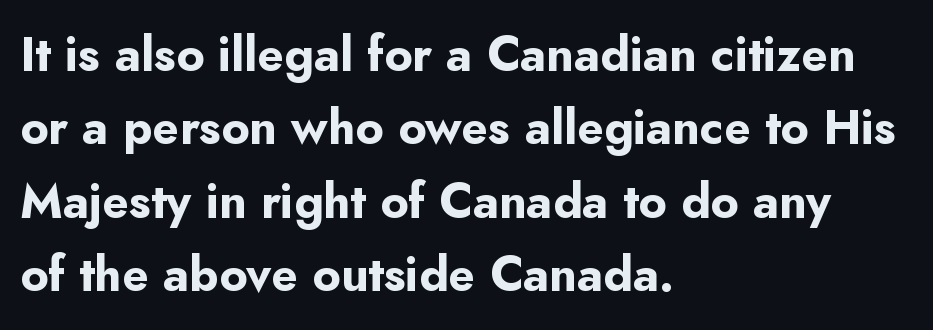
The image shows 48 px bold sans-serif type, upright; set left-aligned, normal line spacing (1.53x), normal letter spacing, not underlined; low stroke contrast and a small x-height.
